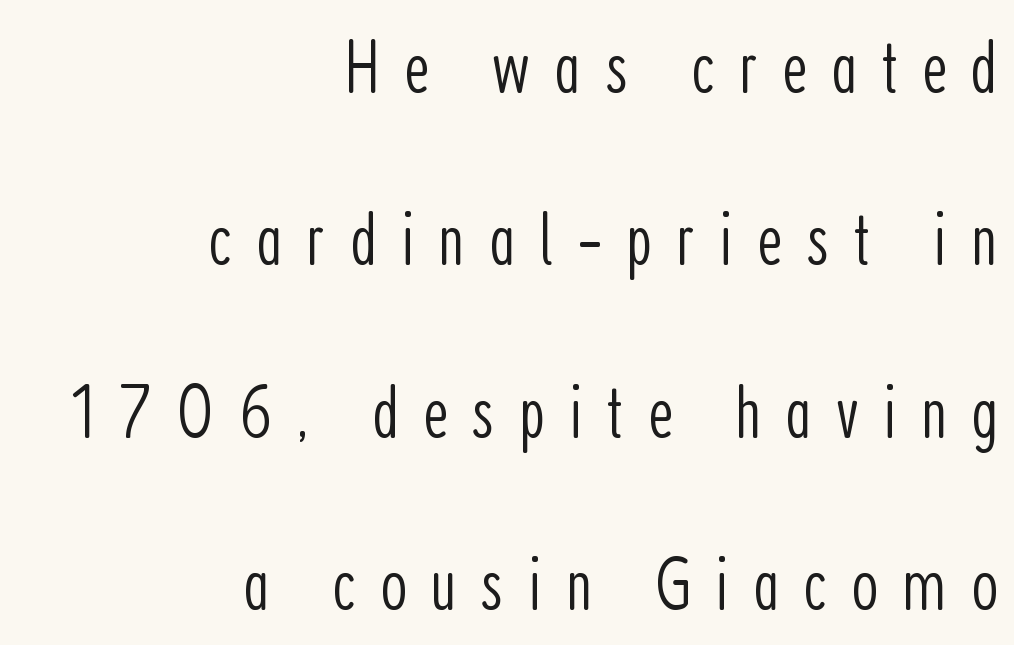
This block would shrink considerably if given ordinary leading; it's expanded now. Quick note: underline off. The face used here is rendered with a markedly widened letterfit. Proportional: the letters do not fall into vertical columns.
